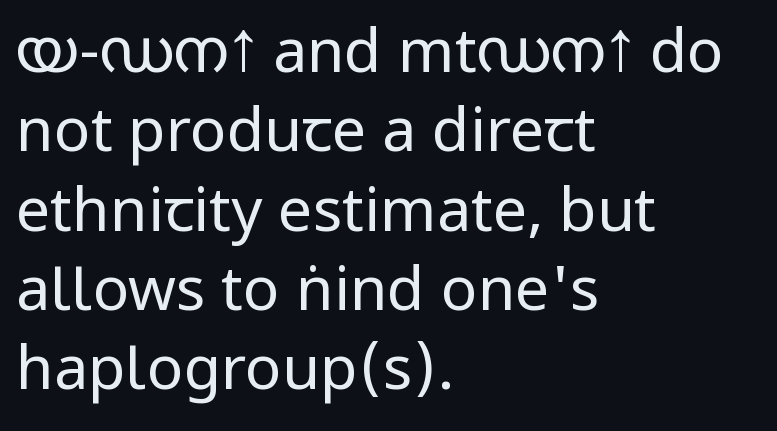
{"serif": "no", "italic": "no", "bold": "no", "weight": "regular", "width": "condensed", "stroke_contrast": "low", "x_height": "large", "monospaced": "no", "underline": "no", "align": "left", "line_spacing": "normal", "line_spacing_ratio": 1.3, "letter_spacing": "normal", "letter_spacing_em": 0.0, "glyph_px": 61}
